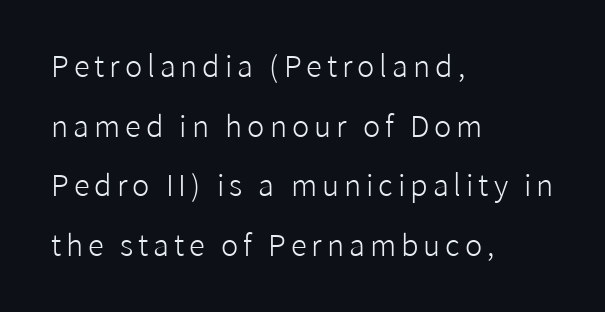
{"serif": "no", "italic": "no", "bold": "no", "weight": "light", "width": "normal", "stroke_contrast": "low", "x_height": "medium", "monospaced": "no", "underline": "no", "align": "left", "line_spacing": "loose", "line_spacing_ratio": 2.06, "glyph_px": 29}
